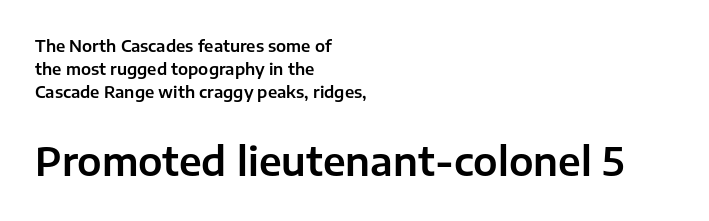
Q: Is the text italic (slanted)? A: No, it is upright.
Q: Is the typeface a serif or a sans-serif typeface? A: Sans-serif.
Q: Is the text underlined? A: No.
Q: How is the paragraph aligned? A: Left-aligned.
Q: Is the spacing between letters normal or unusually wide? A: Normal.
Q: Is the spacing between lines tight, normal or loose? A: Normal.
Q: Which block of text is set in a larger size, the first (top) or the second (bottom)? A: The second (bottom) one.
Q: Width (condensed, normal, or wide)? A: Normal.
Q: Stroke contrast? A: Low.
Q: x-height? A: Medium.
Q: Monospaced? A: No.
